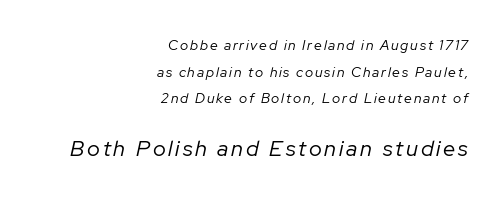
No chunkiness to these letters — they're not bold. Italic? Definitely — the glyphs are oblique. Size hierarchy here favors the trailing block over the leading one. Airy leading. The rag falls on the left side of this text block.
